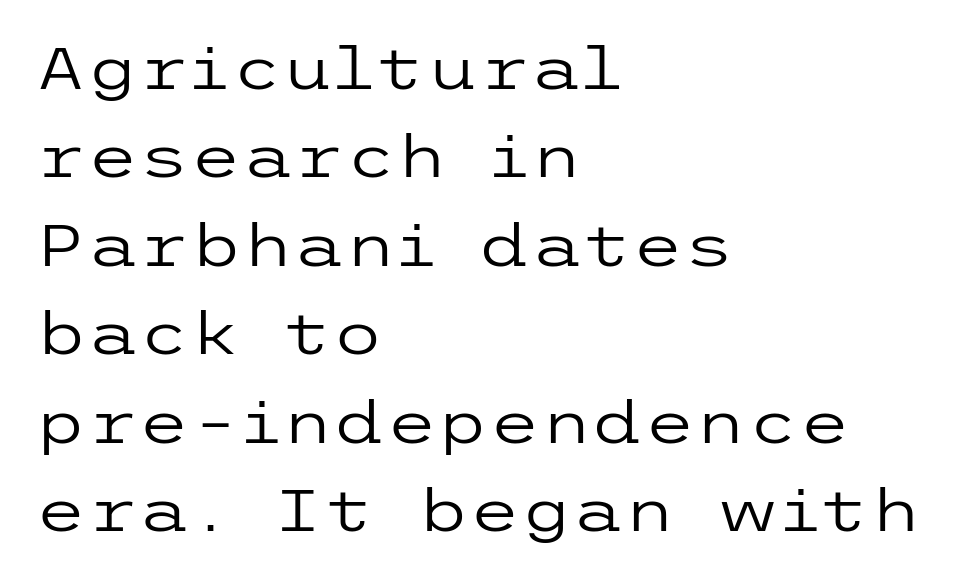
Q: Is the text bold? A: No.
Q: Is the text italic (slanted)? A: No, it is upright.
Q: Is the typeface a serif or a sans-serif typeface? A: Sans-serif.
Q: Is the text underlined? A: No.
Q: How is the paragraph aligned? A: Left-aligned.
Q: Is the spacing between letters normal or unusually wide? A: Normal.
Q: Is the spacing between lines tight, normal or loose? A: Normal.
Q: Width (condensed, normal, or wide)? A: Wide.
Q: Stroke contrast? A: Low.
Q: x-height? A: Medium.
